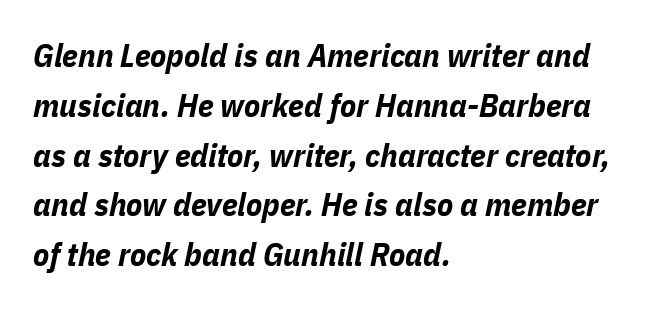
{"italic": "yes", "lean": "right", "slant_degrees": 11, "bold": "yes", "weight": "bold", "width": "condensed", "stroke_contrast": "low", "x_height": "medium", "monospaced": "no", "underline": "no", "align": "left", "line_spacing": "normal", "line_spacing_ratio": 1.51, "letter_spacing": "normal", "letter_spacing_em": 0.0, "glyph_px": 33}
